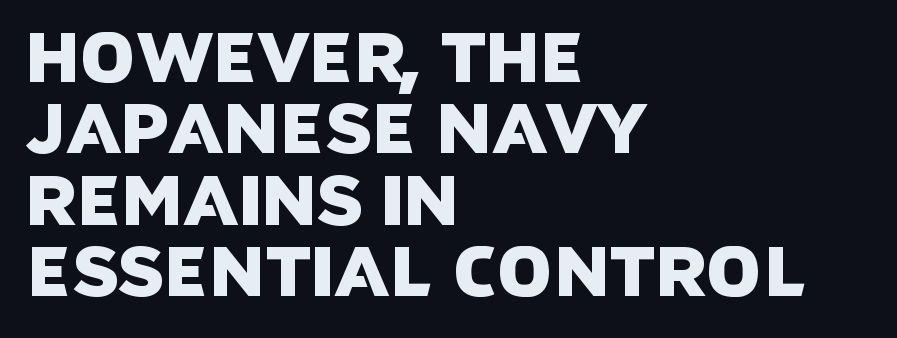
Q: Is the typeface a serif or a sans-serif typeface? A: Sans-serif.
Q: Is the text underlined? A: No.
Q: How is the paragraph aligned? A: Left-aligned.
Q: Is the spacing between letters normal or unusually wide? A: Normal.
Q: Is the spacing between lines tight, normal or loose? A: Tight.
Q: Width (condensed, normal, or wide)? A: Normal.
Q: Stroke contrast? A: Low.
Q: x-height? A: Large.
Q: Monospaced? A: No.
